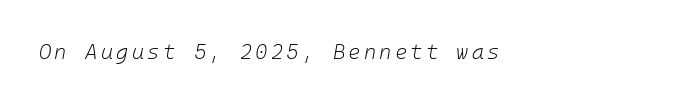
Q: Is the text bold? A: No.
Q: Is the text italic (slanted)? A: Yes, it leans right by about 10 degrees.
Q: Is the text underlined? A: No.
